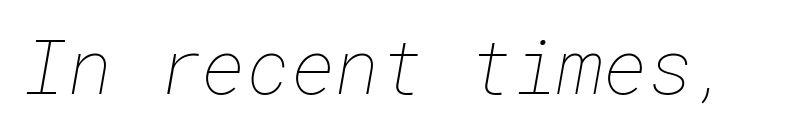
Q: Is the text bold? A: No.
Q: Is the text underlined? A: No.
Q: Is the spacing between letters normal or unusually wide? A: Normal.
Q: Width (condensed, normal, or wide)? A: Normal.
Q: Stroke contrast? A: Low.
Q: x-height? A: Medium.
